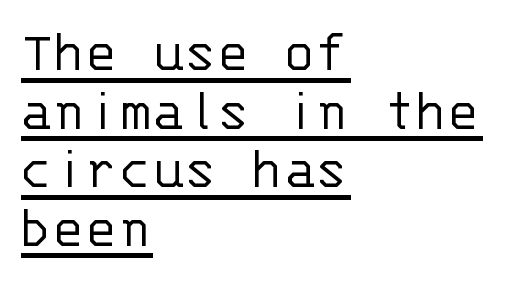
{"serif": "no", "italic": "no", "bold": "no", "weight": "light", "width": "normal", "stroke_contrast": "low", "x_height": "large", "monospaced": "yes", "underline": "yes", "align": "left", "line_spacing": "tight", "line_spacing_ratio": 0.96, "letter_spacing": "normal", "letter_spacing_em": 0.0, "glyph_px": 61}
